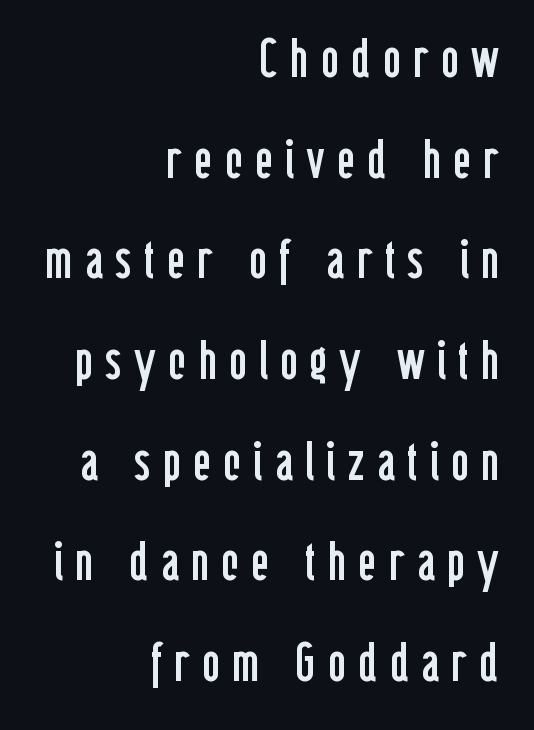
The lettering holds an erect, upright posture throughout. Caption: multi-line text, flush right, ragged left. Each stroke keeps to a modest, everyday thickness or less. Is this a sans? Yes — the strokes have no serifs. Note the varied advance widths — an 'i' is clearly narrower than an 'm'.
